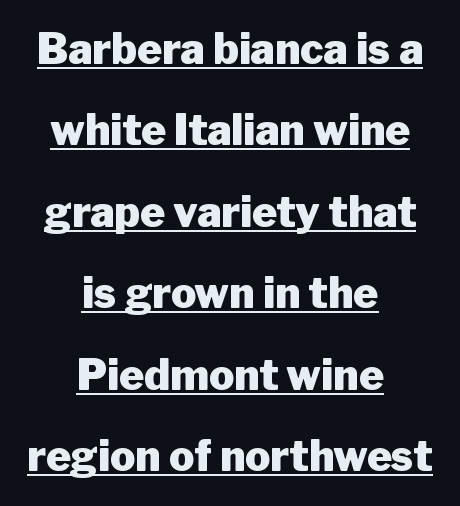
Typographically, this falls in the sans-serif category. Tall strokes in this sample are plumb rather than angled. Is the type bold? Yes — the strokes are clearly thick and heavy. Underline: present. The compositor balanced each line on the midline.
